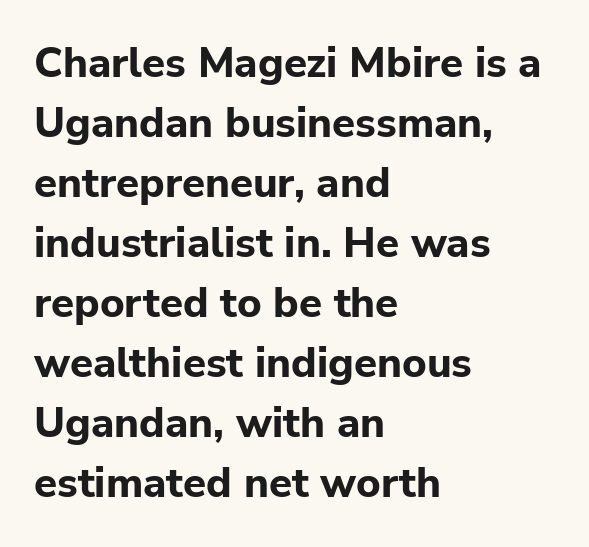
Beneath every word, the page is bare. This sample has the flowing, uneven cadence of proportional lettering. These lines carry a lot of weight — the face is fully bold. Type style note: lacks serifs. Normally led — the rows are evenly, conventionally spaced. Students, note that the glyphs here touch the page at normal intervals.
